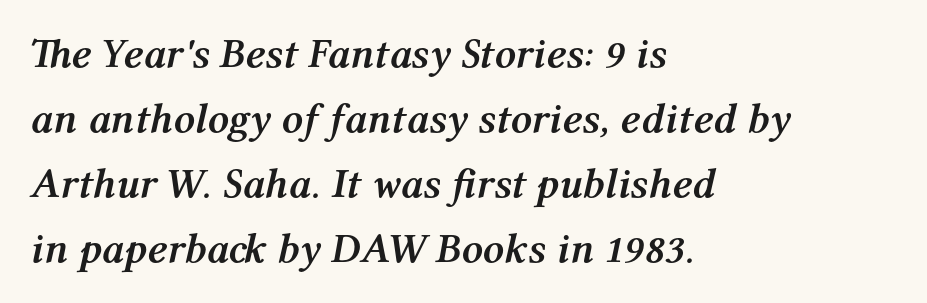
{"italic": "yes", "lean": "right", "slant_degrees": 12, "bold": "yes", "weight": "semibold", "width": "normal", "stroke_contrast": "medium", "x_height": "medium", "monospaced": "no", "underline": "no", "align": "left", "line_spacing": "normal", "line_spacing_ratio": 1.55, "letter_spacing": "normal", "letter_spacing_em": 0.0, "glyph_px": 42}
